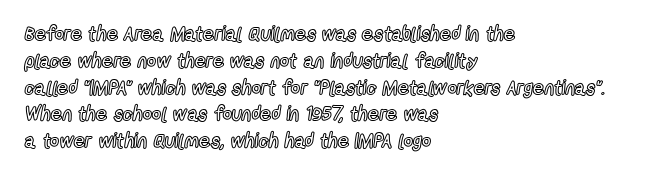
{"underline": "no", "align": "left", "line_spacing": "normal", "line_spacing_ratio": 1.34, "letter_spacing": "normal", "letter_spacing_em": 0.0, "glyph_px": 20}
